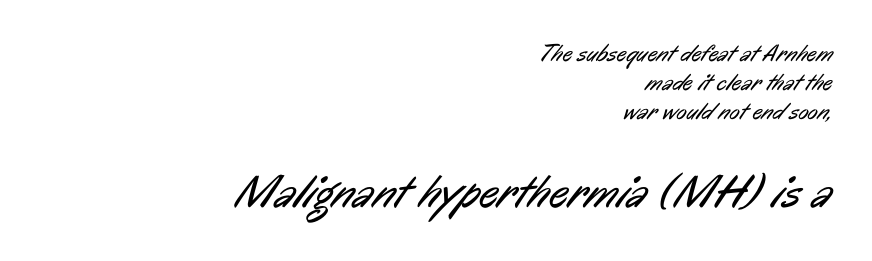
The gaps between neighbouring characters are ordinary and unremarkable. Note the varied advance widths — an 'i' is clearly narrower than an 'm'. Classification — sans serif. The glyphs are unaccompanied by any horizontal stroke below them.
